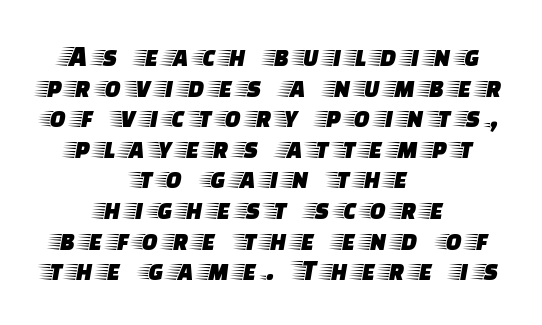
{"serif": "yes", "width": "wide", "stroke_contrast": "low", "x_height": "large", "monospaced": "no", "underline": "no", "align": "center", "line_spacing": "tight", "line_spacing_ratio": 1.02, "letter_spacing": "wide", "letter_spacing_em": 0.26, "glyph_px": 30}
